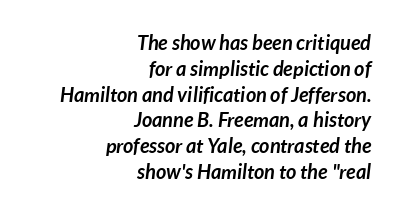
{"bold": "yes", "underline": "no", "align": "right", "line_spacing": "normal", "line_spacing_ratio": 1.29, "letter_spacing": "normal", "letter_spacing_em": 0.0, "glyph_px": 20}
